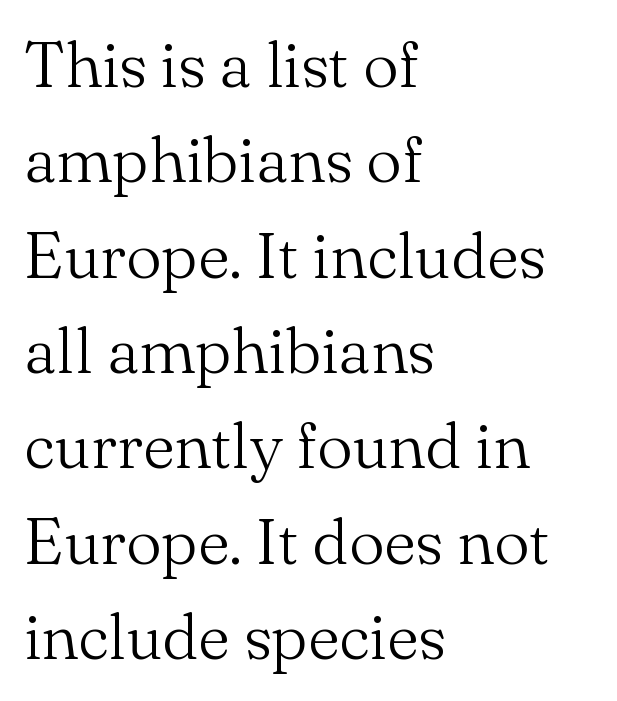
Q: Is the text bold? A: No.
Q: Is the text italic (slanted)? A: No, it is upright.
Q: Is the typeface a serif or a sans-serif typeface? A: Serif.
Q: Is the text underlined? A: No.
Q: How is the paragraph aligned? A: Left-aligned.
Q: Is the spacing between letters normal or unusually wide? A: Normal.
Q: Is the spacing between lines tight, normal or loose? A: Normal.
Q: Width (condensed, normal, or wide)? A: Normal.
Q: Stroke contrast? A: Medium.
Q: x-height? A: Small.
Q: Monospaced? A: No.
